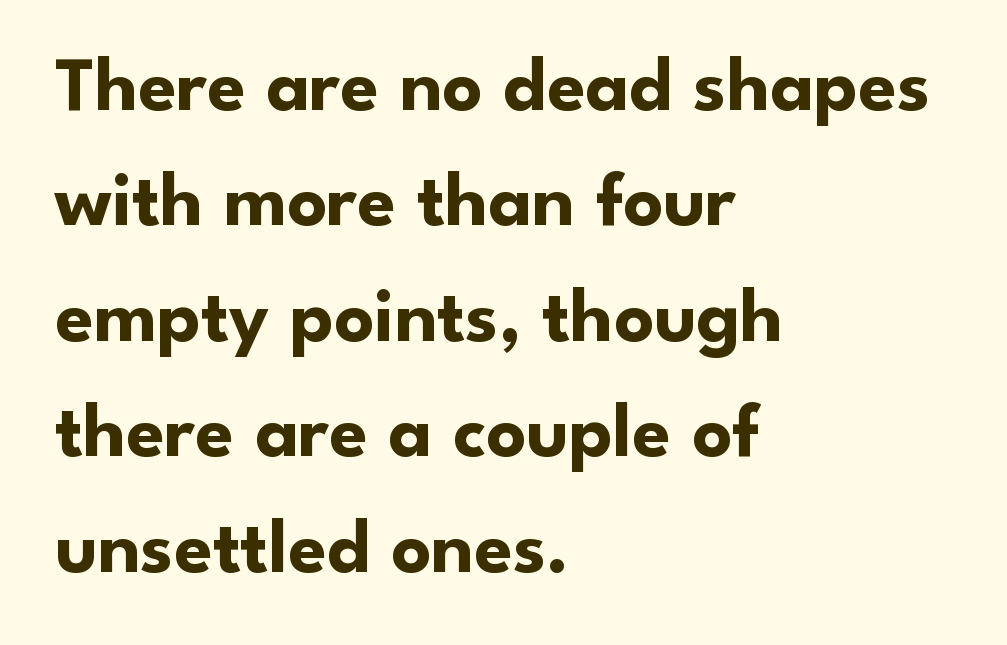
Q: Is the text bold? A: Yes.
Q: Is the text italic (slanted)? A: No, it is upright.
Q: Is the typeface a serif or a sans-serif typeface? A: Sans-serif.
Q: Is the text underlined? A: No.
Q: How is the paragraph aligned? A: Left-aligned.
Q: Is the spacing between letters normal or unusually wide? A: Normal.
Q: Is the spacing between lines tight, normal or loose? A: Normal.
Q: Width (condensed, normal, or wide)? A: Normal.
Q: Stroke contrast? A: Low.
Q: x-height? A: Small.
Q: Monospaced? A: No.
